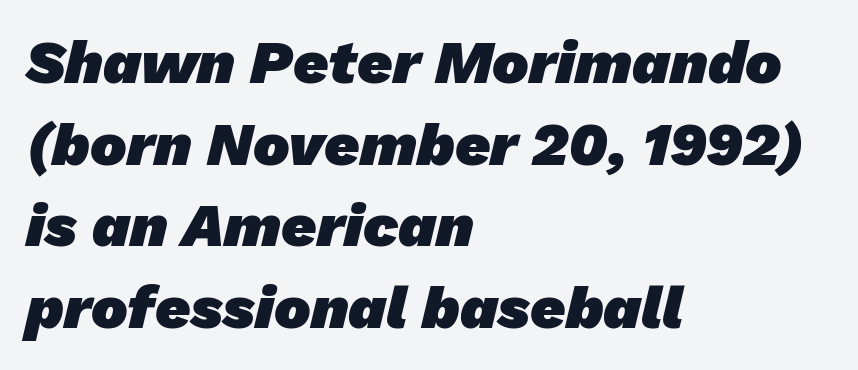
Q: Is the text bold? A: Yes.
Q: Is the typeface a serif or a sans-serif typeface? A: Sans-serif.
Q: Is the text underlined? A: No.
Q: How is the paragraph aligned? A: Left-aligned.
Q: Is the spacing between letters normal or unusually wide? A: Normal.
Q: Is the spacing between lines tight, normal or loose? A: Normal.
Q: Width (condensed, normal, or wide)? A: Normal.
Q: Stroke contrast? A: Low.
Q: x-height? A: Medium.
Q: Monospaced? A: No.
